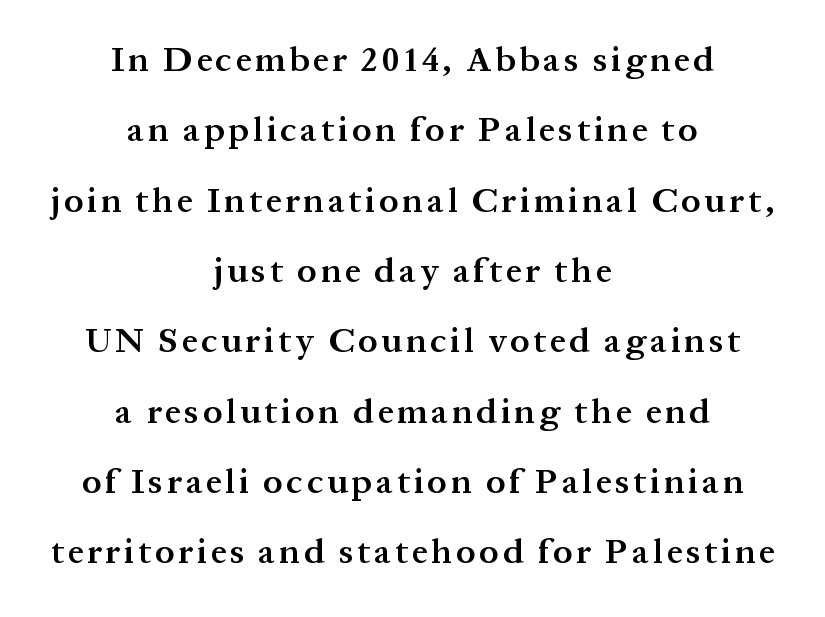
Every row of glyphs is offset so its center matches the block's center. The face used here is seriffed, in the tradition of book romans. Heft: intermediate — a semibold. Any mark beneath the type? The region is blank. No italicization has been applied; the sample stays upright. In terms of leading, this rendering errs on the spacious side.
